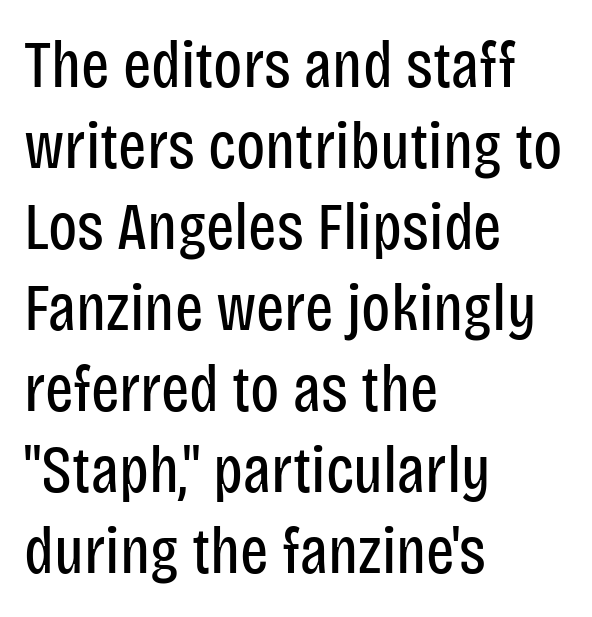
{"serif": "no", "italic": "no", "bold": "no", "weight": "regular", "width": "condensed", "stroke_contrast": "low", "x_height": "large", "monospaced": "no", "underline": "no", "align": "left", "line_spacing_ratio": 1.21, "letter_spacing": "normal", "letter_spacing_em": 0.0, "glyph_px": 67}
